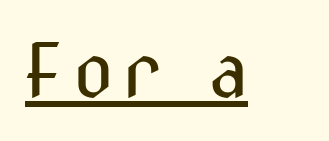
The image shows 74 px regular-weight, condensed sans-serif type, upright; set underlined; medium stroke contrast and a medium x-height.
